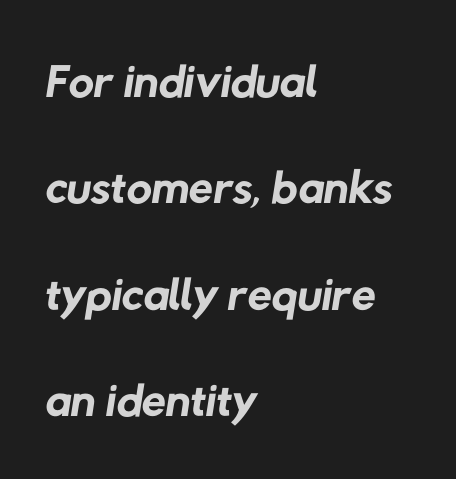
Q: Is the text bold? A: No.
Q: Is the typeface a serif or a sans-serif typeface? A: Sans-serif.
Q: Is the text underlined? A: No.
Q: How is the paragraph aligned? A: Left-aligned.
Q: Is the spacing between letters normal or unusually wide? A: Normal.
Q: Is the spacing between lines tight, normal or loose? A: Normal.
Q: Width (condensed, normal, or wide)? A: Normal.
Q: Stroke contrast? A: Low.
Q: x-height? A: Medium.
Q: Monospaced? A: No.
